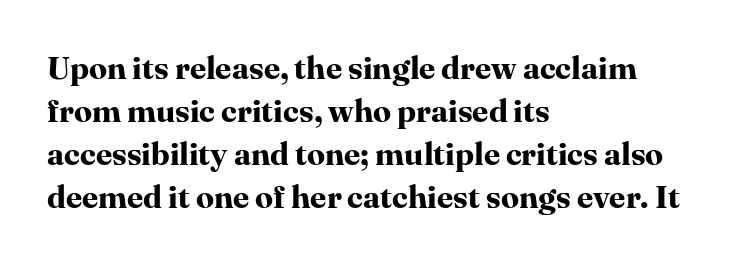
{"serif": "yes", "italic": "no", "bold": "yes", "weight": "bold", "width": "normal", "stroke_contrast": "high", "x_height": "medium", "monospaced": "no", "underline": "no", "align": "left", "line_spacing": "normal", "line_spacing_ratio": 1.34, "letter_spacing": "normal", "letter_spacing_em": 0.0, "glyph_px": 32}
